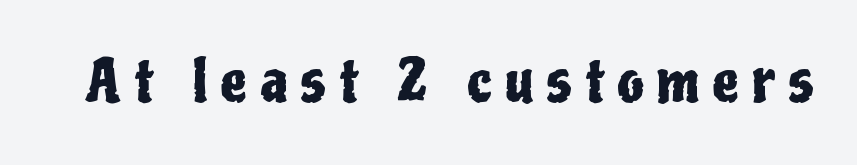
The image shows 58 px condensed sans-serif type, upright; set unusually wide letter spacing (+0.23 em), not underlined; low stroke contrast and a medium x-height.
